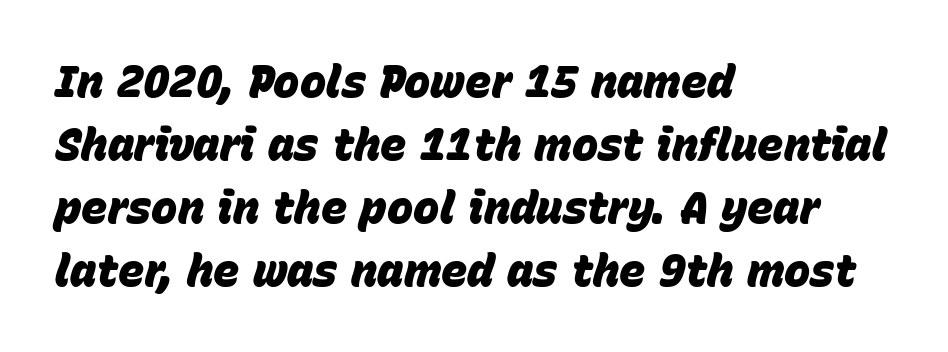
In terms of leading, this rendering sits right in the middle. The passage shown leans; its letterforms are oblique. Notice how thick the strokes are: this is what a full bold looks like. Varying glyph widths throughout — classic text-font behaviour. This rendering uses left alignment, leaving the right contour irregular. Nobody drew a line under any word here.
